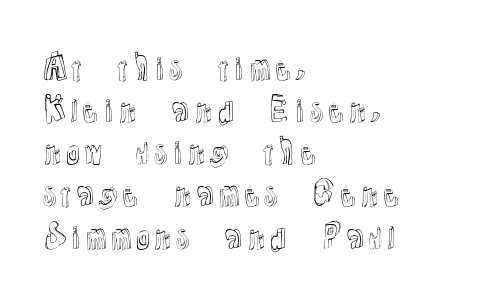
Compared with typical body copy, the letter spacing here is the same. A bare baseline throughout the passage. Varying glyph widths throughout — classic text-font behaviour. You can tell it's not italic because the verticals are truly vertical. These lines sit exactly where default settings would place them.
